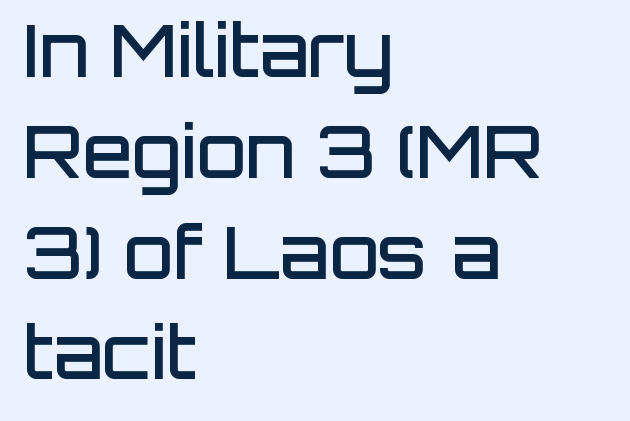
Q: Is the text bold? A: Semi-bold.
Q: Is the text italic (slanted)? A: No, it is upright.
Q: Is the typeface a serif or a sans-serif typeface? A: Sans-serif.
Q: Is the text underlined? A: No.
Q: How is the paragraph aligned? A: Left-aligned.
Q: Is the spacing between letters normal or unusually wide? A: Normal.
Q: Is the spacing between lines tight, normal or loose? A: Normal.
Q: Width (condensed, normal, or wide)? A: Normal.
Q: Stroke contrast? A: Low.
Q: x-height? A: Large.
Q: Monospaced? A: No.
